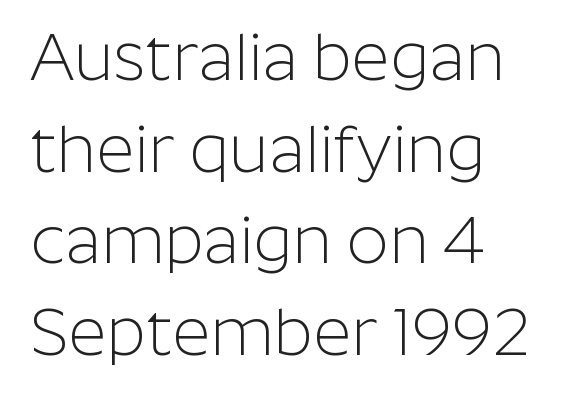
{"serif": "no", "italic": "no", "bold": "no", "weight": "light", "width": "normal", "stroke_contrast": "low", "x_height": "medium", "monospaced": "no", "underline": "no", "align": "left", "line_spacing": "normal", "line_spacing_ratio": 1.39, "letter_spacing": "normal", "letter_spacing_em": 0.0, "glyph_px": 66}
